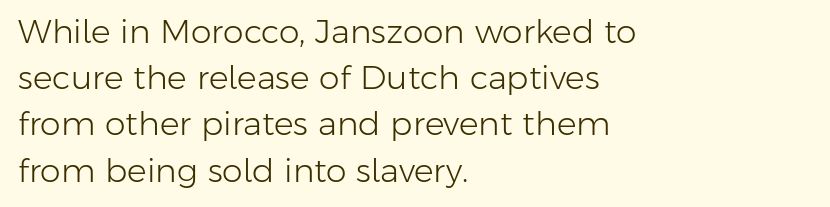
{"serif": "no", "italic": "no", "bold": "no", "weight": "light", "width": "normal", "stroke_contrast": "low", "x_height": "medium", "monospaced": "no", "underline": "no", "align": "left", "line_spacing": "normal", "line_spacing_ratio": 1.4, "letter_spacing": "normal", "letter_spacing_em": 0.0, "glyph_px": 33}
